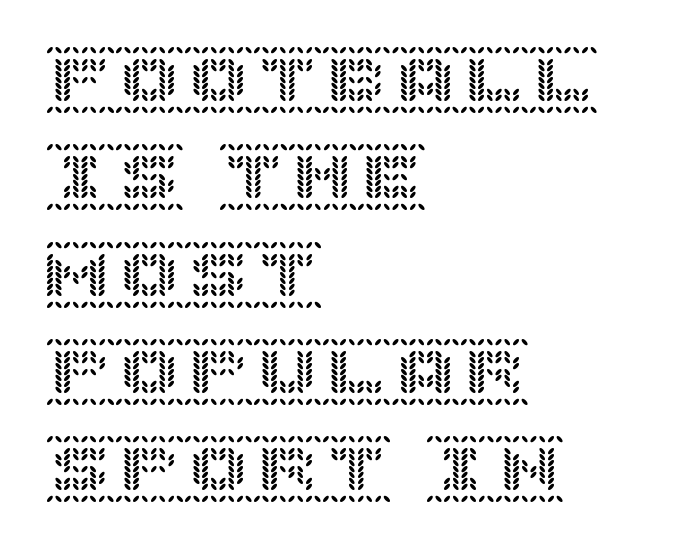
{"italic": "no", "width": "normal", "x_height": "large", "underline": "no", "align": "left", "line_spacing": "normal", "line_spacing_ratio": 1.41, "letter_spacing": "normal", "letter_spacing_em": 0.0, "glyph_px": 69}
